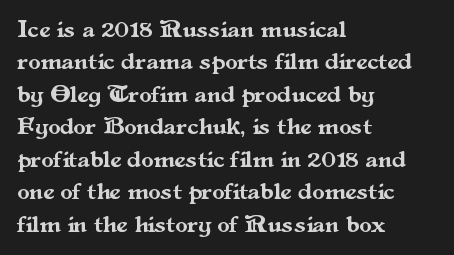
{"italic": "no", "underline": "no", "align": "left", "line_spacing": "normal", "line_spacing_ratio": 1.3, "letter_spacing": "normal", "letter_spacing_em": 0.0, "glyph_px": 25}
